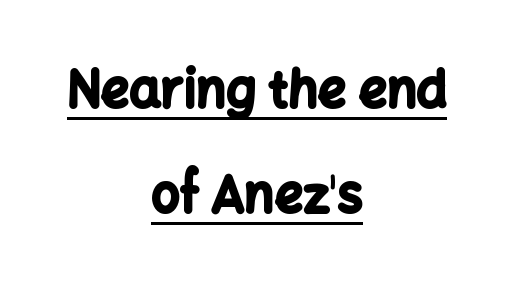
Upright lettering throughout. This sample has the flowing, uneven cadence of proportional lettering. Typesetter's note: full bold, strokes at maximum text heaviness. The text was rendered using a sans face with plain stroke endings.
